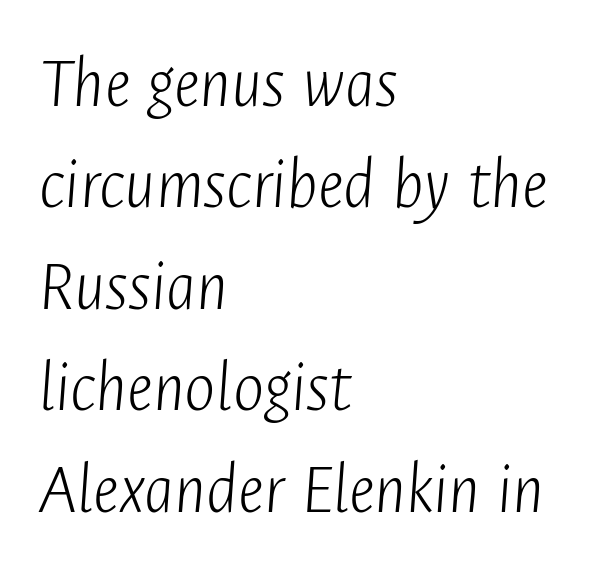
Decoration check: the copy has no underline. The letters sit at their default tracking, neither squeezed nor spread. Each stroke keeps to a modest, everyday thickness or less. Character widths vary here, with narrow letters taking less room than wide ones.
